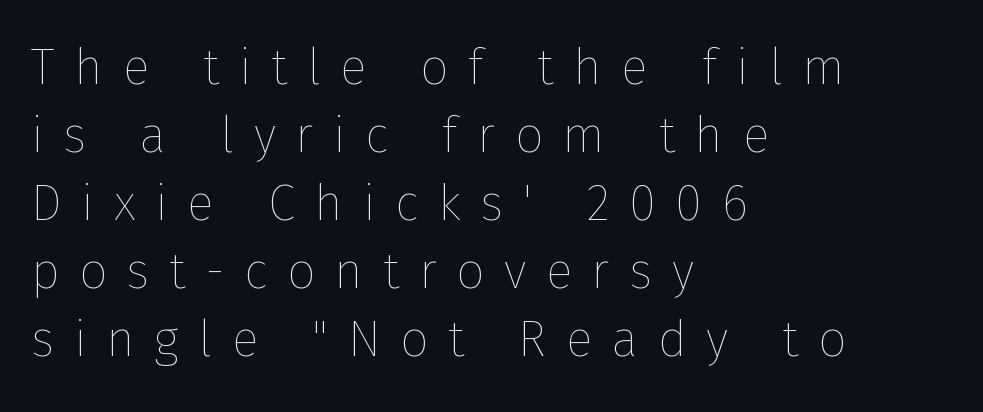
Rows of type keep a routine distance in the vertical direction. Leftover space on each line is placed entirely after the last word. In terms of posture, this sample is upright. Loose tracking; the words dissolve into strings of separated letters.
